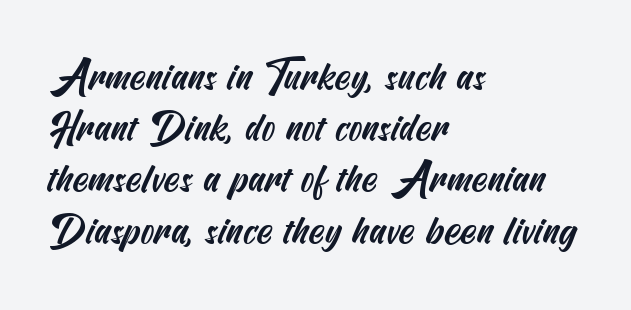
{"serif": "no", "width": "condensed", "stroke_contrast": "medium", "x_height": "small", "underline": "no", "align": "left", "line_spacing": "normal", "line_spacing_ratio": 1.28, "letter_spacing": "normal", "letter_spacing_em": 0.0, "glyph_px": 40}
